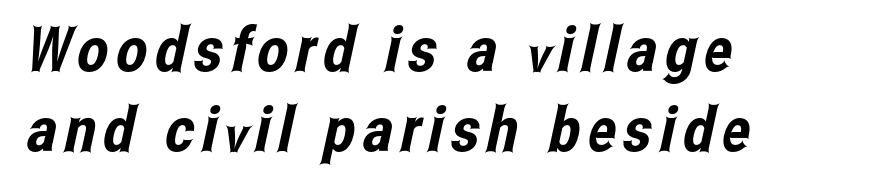
Q: Is the typeface a serif or a sans-serif typeface? A: Sans-serif.
Q: Is the text underlined? A: No.
Q: How is the paragraph aligned? A: Left-aligned.
Q: Is the spacing between lines tight, normal or loose? A: Normal.
Q: Width (condensed, normal, or wide)? A: Condensed.
Q: Stroke contrast? A: Low.
Q: x-height? A: Medium.
Q: Monospaced? A: No.
